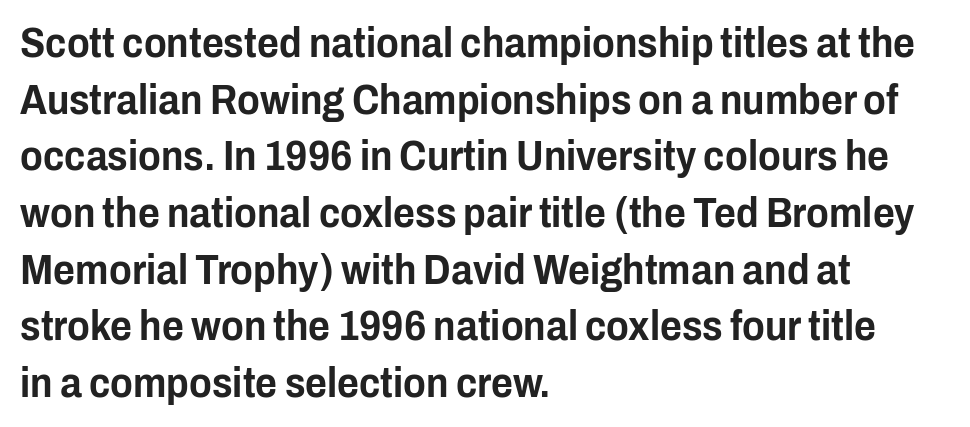
The image shows 42 px condensed sans-serif type, upright; set left-aligned, normal line spacing (1.35x), normal letter spacing, not underlined; low stroke contrast and a medium x-height.
